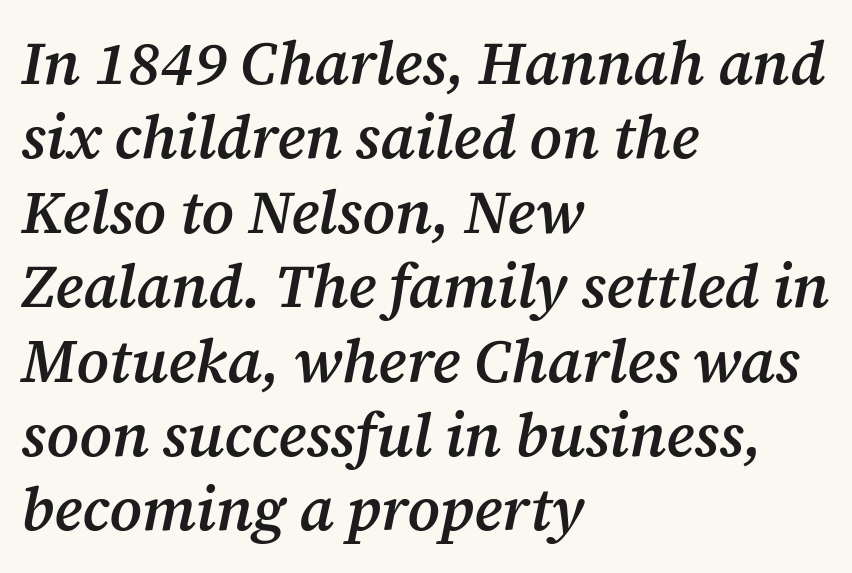
Q: Is the text bold? A: Semi-bold.
Q: Is the text italic (slanted)? A: Yes, it leans right by about 12 degrees.
Q: Is the typeface a serif or a sans-serif typeface? A: Serif.
Q: Is the text underlined? A: No.
Q: How is the paragraph aligned? A: Left-aligned.
Q: Is the spacing between letters normal or unusually wide? A: Normal.
Q: Width (condensed, normal, or wide)? A: Normal.
Q: Stroke contrast? A: Medium.
Q: x-height? A: Medium.
Q: Monospaced? A: No.
